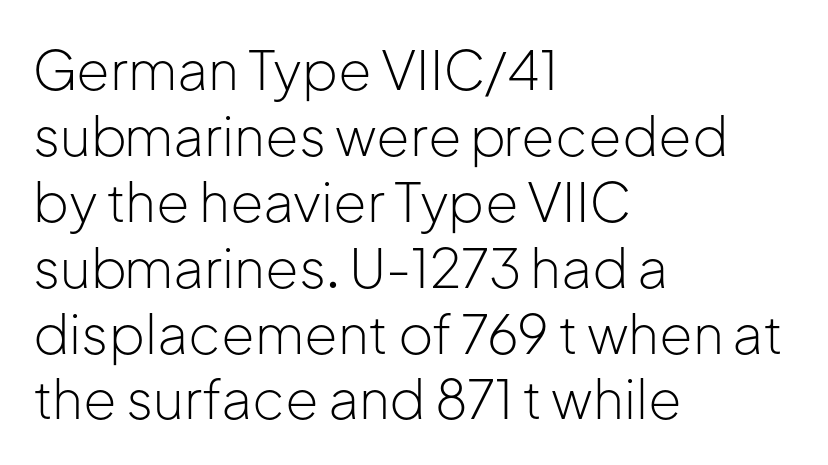
Q: Is the text bold? A: No.
Q: Is the text italic (slanted)? A: No, it is upright.
Q: Is the typeface a serif or a sans-serif typeface? A: Sans-serif.
Q: Is the text underlined? A: No.
Q: How is the paragraph aligned? A: Left-aligned.
Q: Is the spacing between letters normal or unusually wide? A: Normal.
Q: Width (condensed, normal, or wide)? A: Normal.
Q: Stroke contrast? A: Low.
Q: x-height? A: Medium.
Q: Monospaced? A: No.
